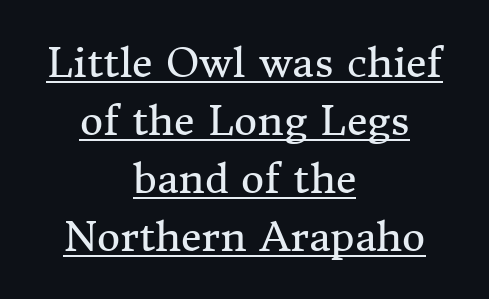
Weight: regular or lighter. You could not count columns in this text — the font is proportionally spaced. The line texture is even and compact thanks to regular tracking. Teacher's note: observe the equal gaps on both sides — that is centered alignment.
